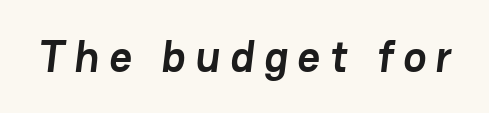
Q: Is the text bold? A: Yes.
Q: Is the typeface a serif or a sans-serif typeface? A: Sans-serif.
Q: Is the text underlined? A: No.
Q: Is the spacing between letters normal or unusually wide? A: Unusually wide.
Q: Width (condensed, normal, or wide)? A: Normal.
Q: Stroke contrast? A: Low.
Q: x-height? A: Medium.
Q: Monospaced? A: No.
